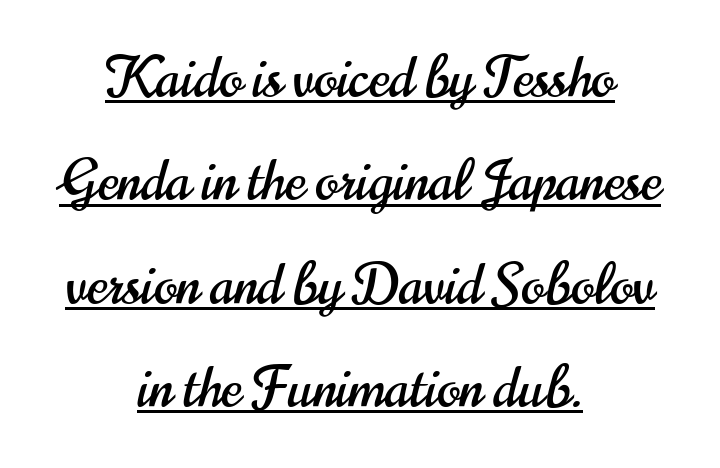
The image shows 55 px condensed sans-serif type; set centered, line spacing 1.88x, normal letter spacing, underlined; high stroke contrast and a small x-height.
